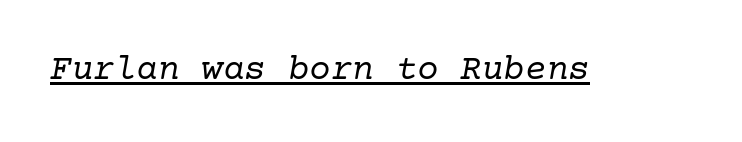
Q: Is the text bold? A: No.
Q: Is the text italic (slanted)? A: Yes, it leans right by about 10 degrees.
Q: Is the typeface a serif or a sans-serif typeface? A: Serif.
Q: Is the text underlined? A: Yes.
Q: Is the spacing between letters normal or unusually wide? A: Normal.
Q: Width (condensed, normal, or wide)? A: Normal.
Q: Stroke contrast? A: Low.
Q: x-height? A: Medium.
